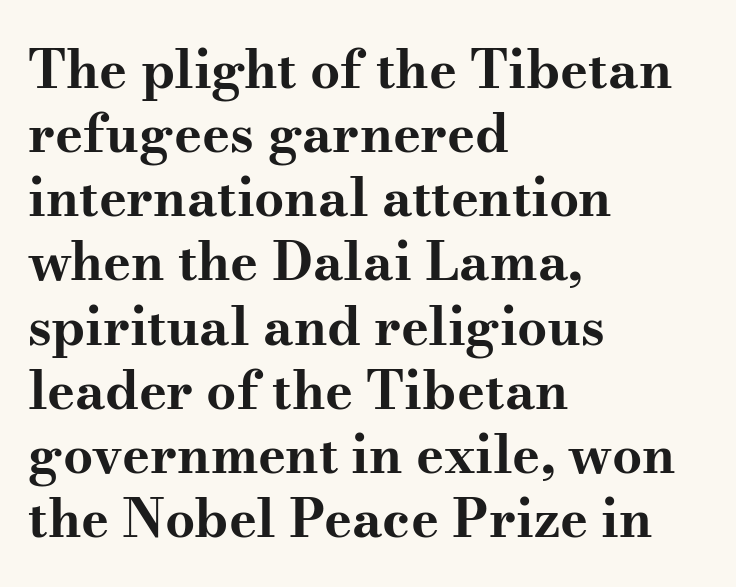
{"serif": "yes", "italic": "no", "bold": "yes", "weight": "bold", "width": "wide", "stroke_contrast": "medium", "x_height": "small", "monospaced": "no", "underline": "no", "align": "left", "line_spacing_ratio": 1.21, "letter_spacing": "normal", "letter_spacing_em": 0.0, "glyph_px": 53}
